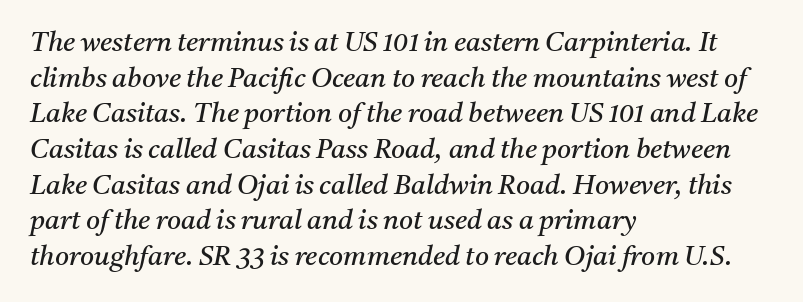
Type without underlining. All the whitespace from short lines collects on the right. If you drew a line through each stem, it would be angled. The letterforms sit shoulder to shoulder at normal distance. Honestly, the row spacing looks completely unremarkable.
